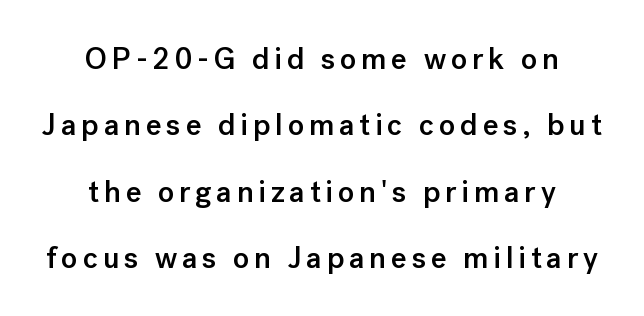
These lines are rendered in a variable-pitch font. Regarding serifs, this sample does without them. The paragraph has two soft edges and a firm central axis. This is the in-between weight designers call semibold or demi. Horizontal bands of white between lines are thick stripes. Has an underline been added? It has not.
